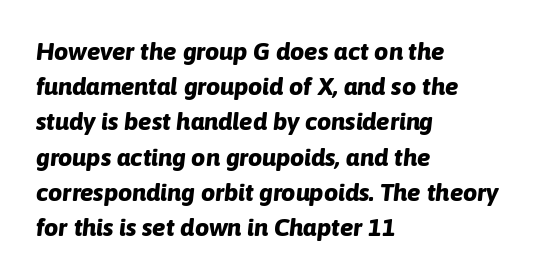
The image shows 25 px bold type, italic (leaning right); set left-aligned, normal line spacing (1.41x), normal letter spacing, not underlined.
